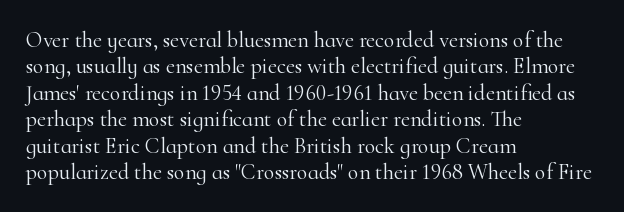
The image shows 22 px text type, upright; set left-aligned, line spacing 1.2x, normal letter spacing, not underlined.
